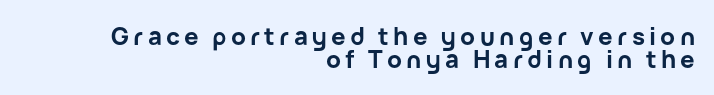
{"italic": "no", "bold": "yes", "underline": "no", "align": "right", "line_spacing": "tight", "line_spacing_ratio": 0.95, "glyph_px": 24}
